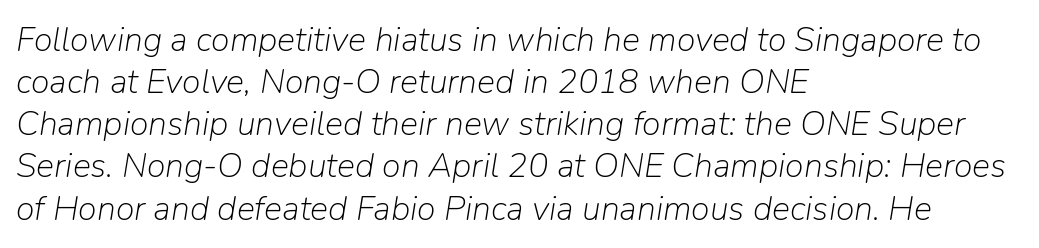
The image shows 34 px light type, italic (leaning right); set left-aligned, line spacing 1.24x, normal letter spacing, not underlined; low stroke contrast and a medium x-height.
